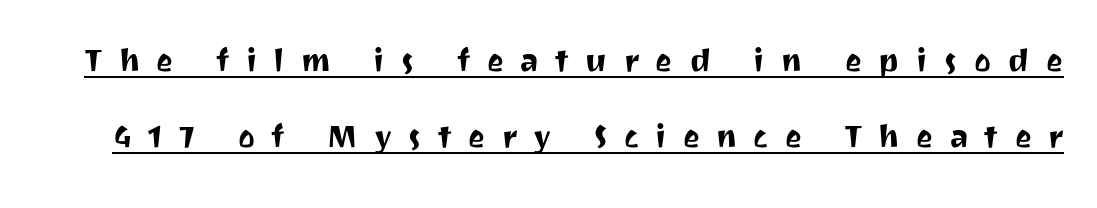
The image shows 40 px sans-serif type, upright; set loose line spacing (1.9x), unusually wide letter spacing (+0.41 em), underlined; medium stroke contrast and a medium x-height.
